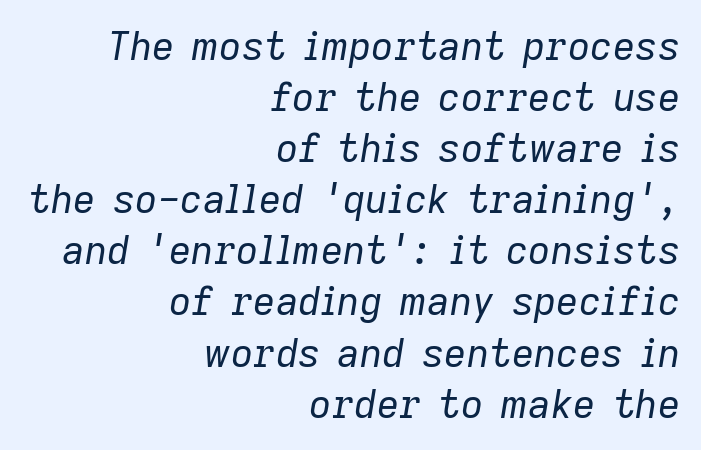
The rendering uses natural spacing where letterforms have individual widths. Inter-character spacing is left at the font's built-in metrics. The baseline area is clear. Unbolded letterforms with no extra heft. This is oblique type, the kind used for emphasis or titles. All the whitespace from short lines collects on the left.
